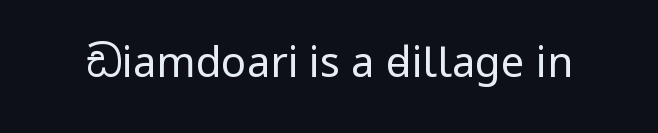
{"serif": "no", "italic": "no", "bold": "no", "weight": "regular", "width": "condensed", "stroke_contrast": "low", "x_height": "large", "monospaced": "no", "underline": "no", "letter_spacing": "normal", "letter_spacing_em": 0.0, "glyph_px": 42}
